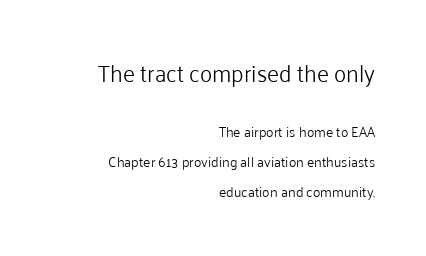
Q: Is the text bold? A: No.
Q: Is the text italic (slanted)? A: No, it is upright.
Q: Is the text underlined? A: No.
Q: How is the paragraph aligned? A: Right-aligned.
Q: Is the spacing between letters normal or unusually wide? A: Normal.
Q: Is the spacing between lines tight, normal or loose? A: Loose.
Q: Which block of text is set in a larger size, the first (top) or the second (bottom)? A: The first (top) one.
